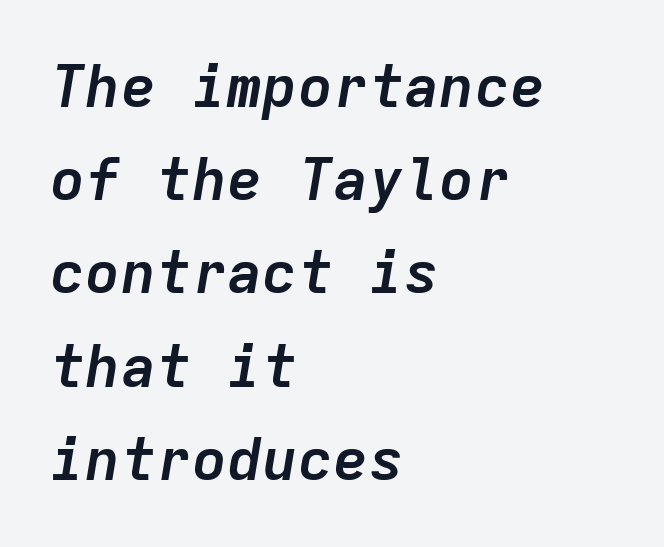
Q: Is the text bold? A: Yes.
Q: Is the text italic (slanted)? A: Yes, it leans right by about 9 degrees.
Q: Is the text underlined? A: No.
Q: How is the paragraph aligned? A: Left-aligned.
Q: Is the spacing between letters normal or unusually wide? A: Normal.
Q: Is the spacing between lines tight, normal or loose? A: Normal.
Q: Width (condensed, normal, or wide)? A: Normal.
Q: Stroke contrast? A: Low.
Q: x-height? A: Medium.
Q: Monospaced? A: Yes.
